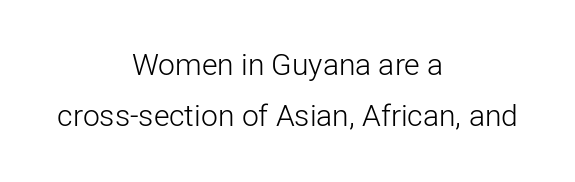
{"serif": "no", "italic": "no", "bold": "no", "weight": "light", "width": "normal", "stroke_contrast": "low", "x_height": "medium", "monospaced": "no", "underline": "no", "align": "center", "line_spacing_ratio": 1.71, "letter_spacing": "normal", "letter_spacing_em": 0.0, "glyph_px": 30}
